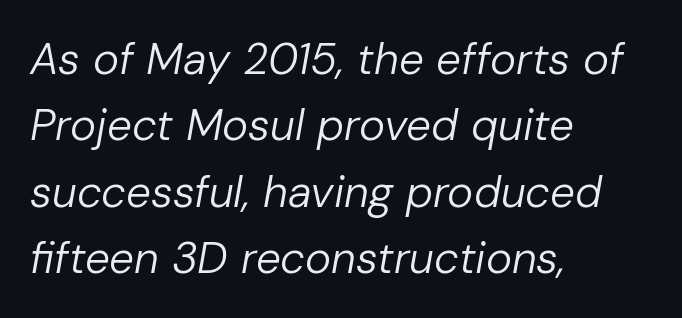
Q: Is the text bold? A: No.
Q: Is the text italic (slanted)? A: Yes, it leans right by about 10 degrees.
Q: Is the text underlined? A: No.
Q: How is the paragraph aligned? A: Left-aligned.
Q: Is the spacing between letters normal or unusually wide? A: Normal.
Q: Is the spacing between lines tight, normal or loose? A: Normal.
Q: Width (condensed, normal, or wide)? A: Normal.
Q: Stroke contrast? A: Low.
Q: x-height? A: Medium.
Q: Monospaced? A: No.
